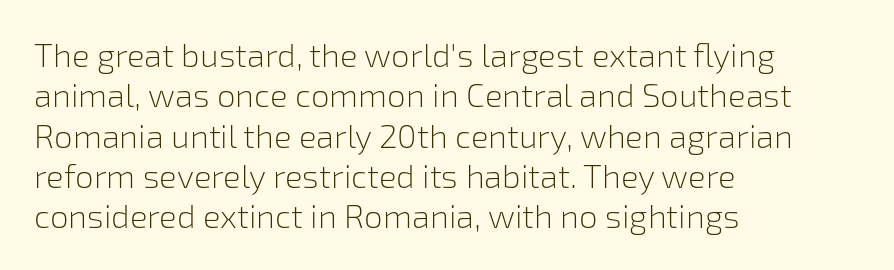
The image shows 33 px light sans-serif type, upright; set left-aligned, line spacing 1.22x, normal letter spacing, not underlined; low stroke contrast and a medium x-height.
